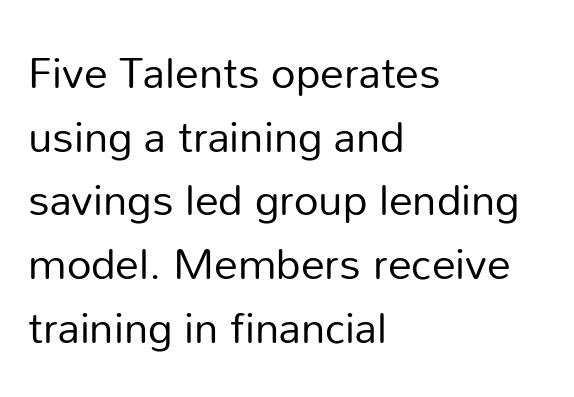
The image shows 43 px regular-weight sans-serif type, upright; set left-aligned, normal line spacing (1.48x), normal letter spacing, not underlined; low stroke contrast and a medium x-height.
